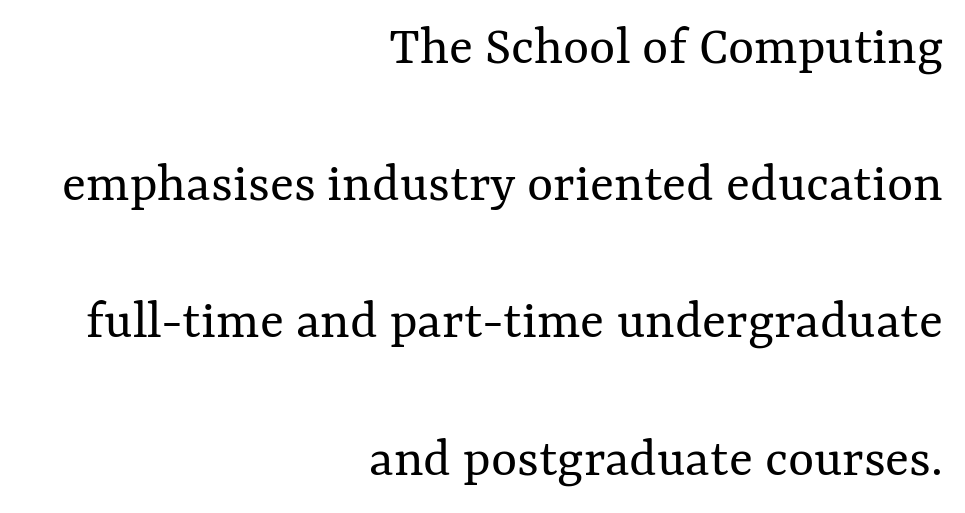
{"italic": "no", "bold": "no", "weight": "regular", "width": "normal", "stroke_contrast": "medium", "x_height": "medium", "monospaced": "no", "underline": "no", "align": "right", "line_spacing": "loose", "line_spacing_ratio": 2.45, "letter_spacing": "normal", "letter_spacing_em": 0.0, "glyph_px": 56}
